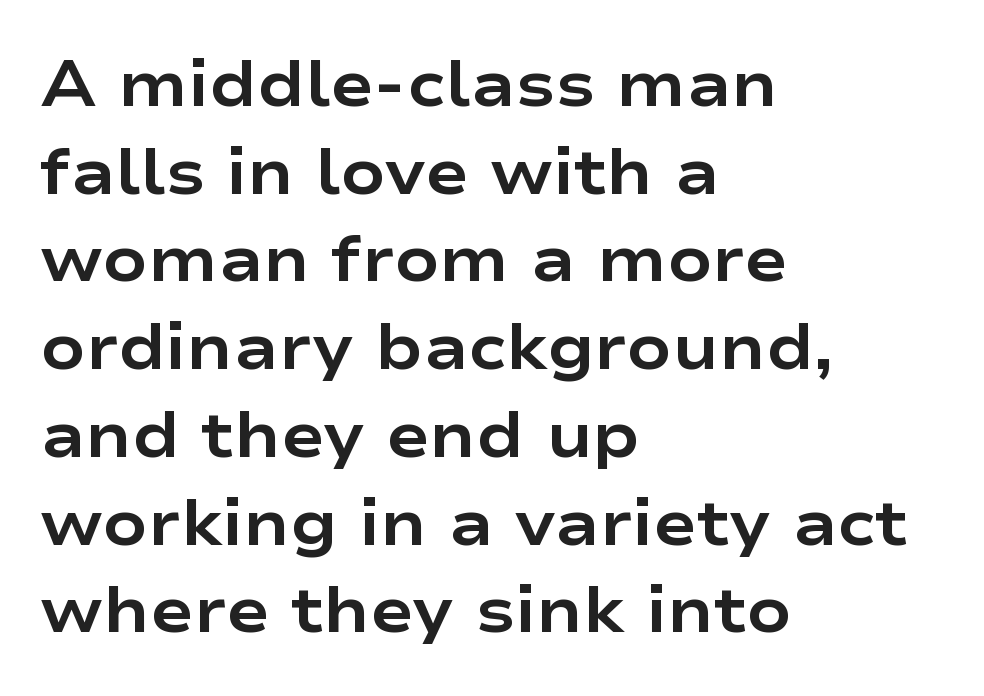
{"serif": "no", "italic": "no", "bold": "yes", "weight": "bold", "width": "wide", "stroke_contrast": "low", "x_height": "medium", "monospaced": "no", "underline": "no", "align": "left", "line_spacing": "normal", "line_spacing_ratio": 1.35, "letter_spacing": "normal", "letter_spacing_em": 0.0, "glyph_px": 65}
